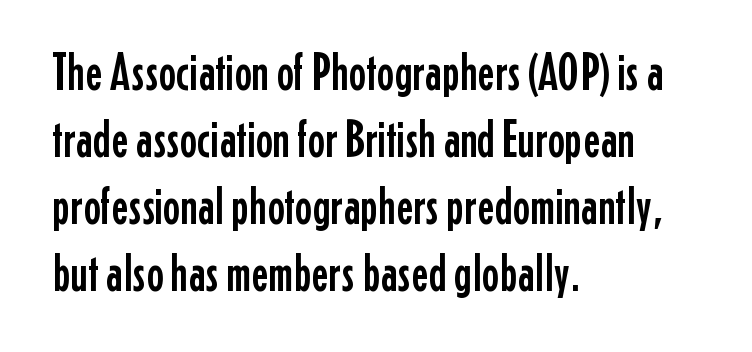
The image shows 52 px condensed sans-serif type, upright; set left-aligned, normal line spacing (1.29x), normal letter spacing, not underlined; low stroke contrast and a medium x-height.
